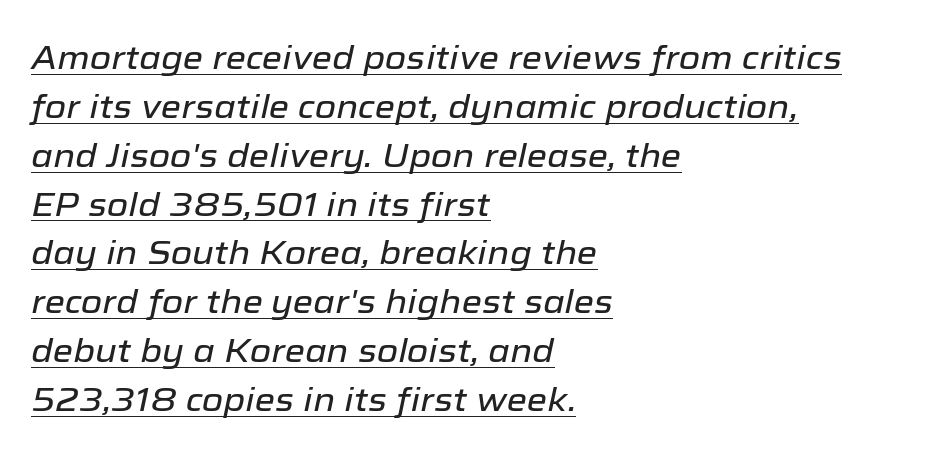
Looks like someone drew a line under every word here. Characters follow at the spacing the type designer built in. Layout note: lines flush left. The designer left line spacing at the default. You could not count columns in this text — the font is proportionally spaced. The specimen reads as italic at a glance.
